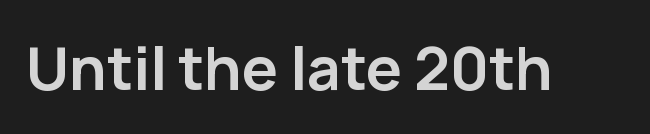
Q: Is the text bold? A: Yes.
Q: Is the text italic (slanted)? A: No, it is upright.
Q: Is the typeface a serif or a sans-serif typeface? A: Sans-serif.
Q: Is the text underlined? A: No.
Q: Is the spacing between letters normal or unusually wide? A: Normal.
Q: Width (condensed, normal, or wide)? A: Normal.
Q: Stroke contrast? A: Low.
Q: x-height? A: Medium.
Q: Monospaced? A: No.
